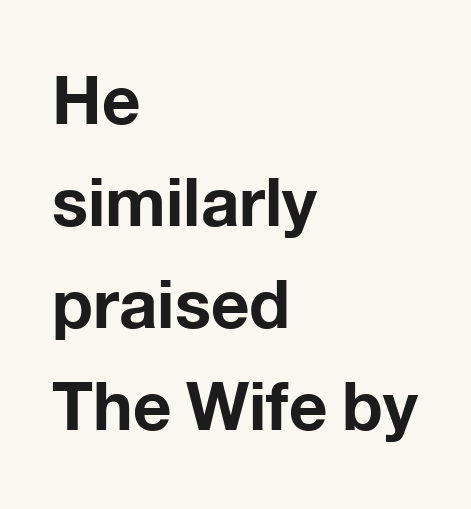
{"serif": "no", "italic": "no", "bold": "yes", "weight": "bold", "width": "normal", "stroke_contrast": "low", "x_height": "medium", "monospaced": "no", "underline": "no", "align": "left", "line_spacing": "normal", "line_spacing_ratio": 1.52, "letter_spacing": "normal", "letter_spacing_em": 0.0, "glyph_px": 67}
